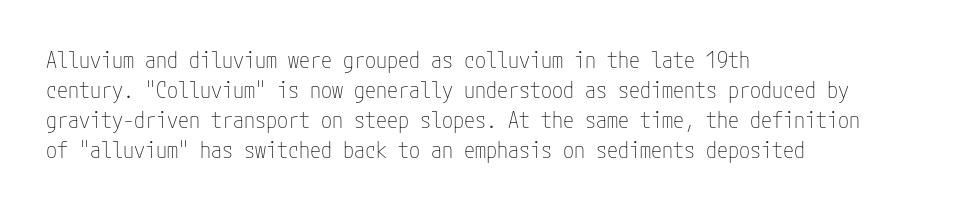
The image shows 22 px text type, upright; set left-aligned, normal line spacing (1.36x), normal letter spacing, not underlined.
